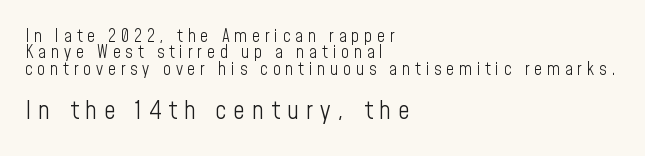
{"italic": "no", "bold": "no", "underline": "no", "align": "left", "line_spacing": "tight", "line_spacing_ratio": 0.97, "letter_spacing": "wide", "letter_spacing_em": 0.29, "larger_block": "second", "size_ratio": 1.47, "glyph_px": 25}
